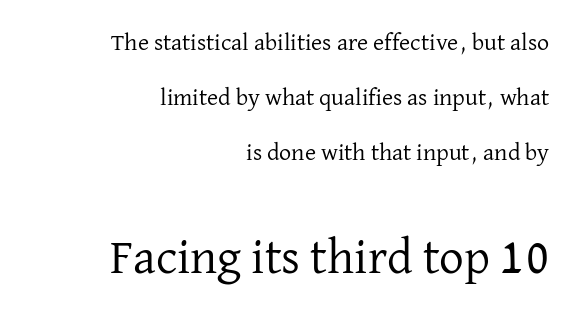
{"serif": "yes", "italic": "no", "bold": "no", "weight": "regular", "width": "normal", "stroke_contrast": "low", "x_height": "medium", "monospaced": "no", "underline": "no", "align": "right", "line_spacing": "loose", "line_spacing_ratio": 2.29, "letter_spacing": "normal", "letter_spacing_em": 0.0, "larger_block": "second", "size_ratio": 2.04, "glyph_px": 49}
